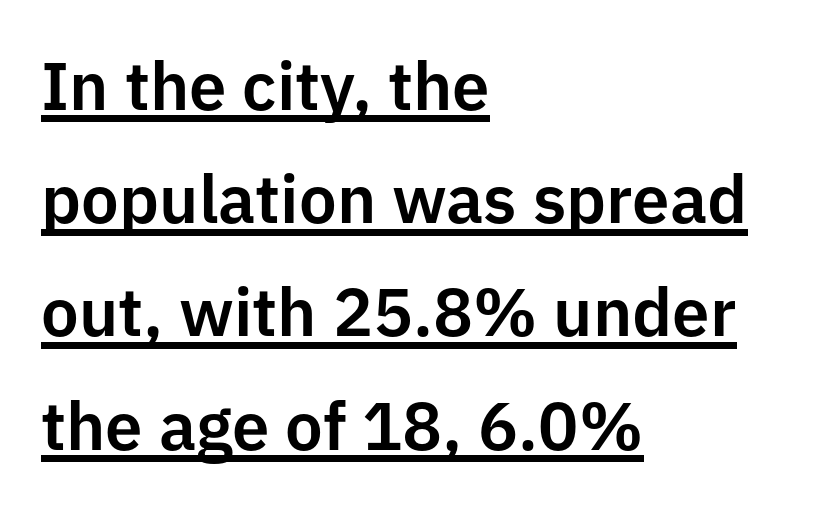
The font family rendered here belongs to the sans-serif group. One-word summary of the alignment: left. This rendering features underlined lettering. The font's upright variant was chosen for this text. The passage shown is typed in a proportional face where columns would drift.
